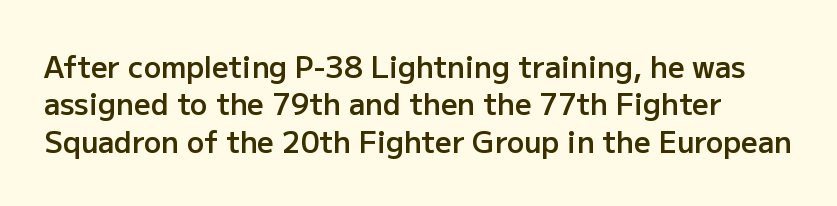
The image shows 29 px semibold sans-serif type, upright; set normal line spacing (1.29x), normal letter spacing, not underlined; low stroke contrast and a medium x-height.
